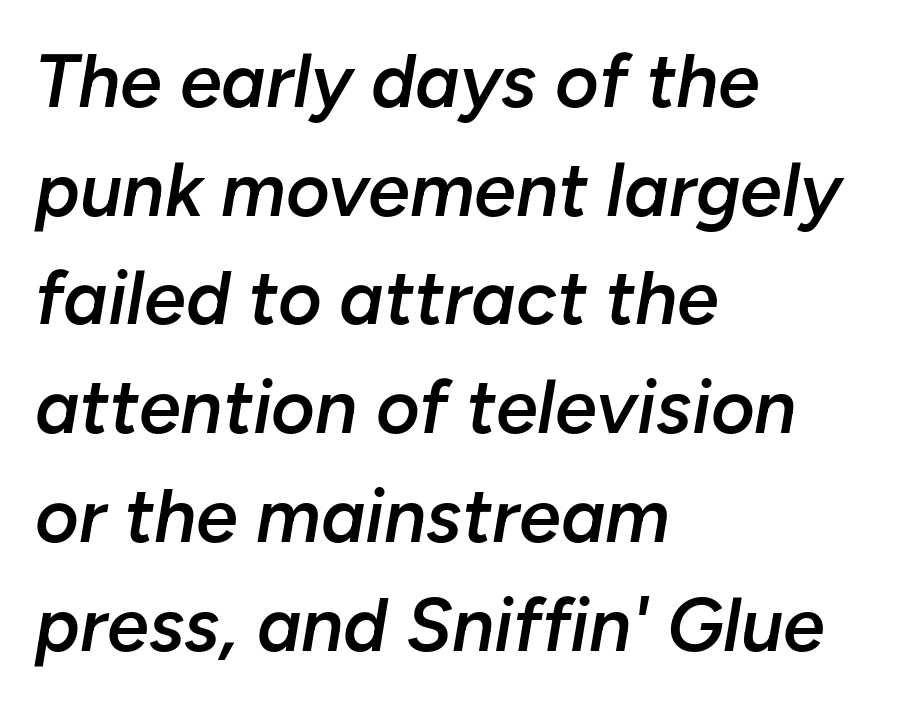
Q: Is the text bold? A: Semi-bold.
Q: Is the text italic (slanted)? A: Yes, it leans right by about 10 degrees.
Q: Is the text underlined? A: No.
Q: How is the paragraph aligned? A: Left-aligned.
Q: Is the spacing between letters normal or unusually wide? A: Normal.
Q: Is the spacing between lines tight, normal or loose? A: Normal.
Q: Width (condensed, normal, or wide)? A: Normal.
Q: Stroke contrast? A: Low.
Q: x-height? A: Medium.
Q: Monospaced? A: No.
